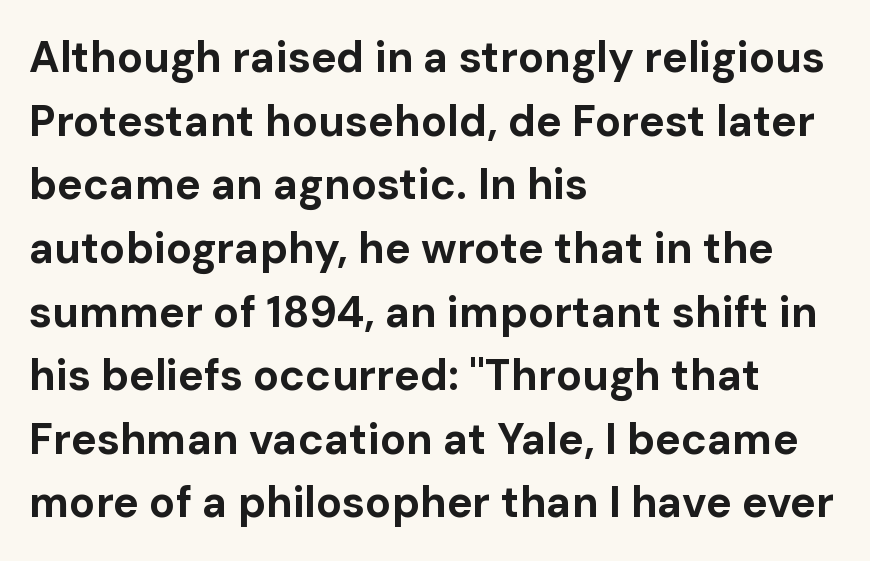
Q: Is the text bold? A: Yes.
Q: Is the text italic (slanted)? A: No, it is upright.
Q: Is the typeface a serif or a sans-serif typeface? A: Sans-serif.
Q: Is the text underlined? A: No.
Q: How is the paragraph aligned? A: Left-aligned.
Q: Is the spacing between letters normal or unusually wide? A: Normal.
Q: Is the spacing between lines tight, normal or loose? A: Normal.
Q: Width (condensed, normal, or wide)? A: Normal.
Q: Stroke contrast? A: Low.
Q: x-height? A: Medium.
Q: Monospaced? A: No.
